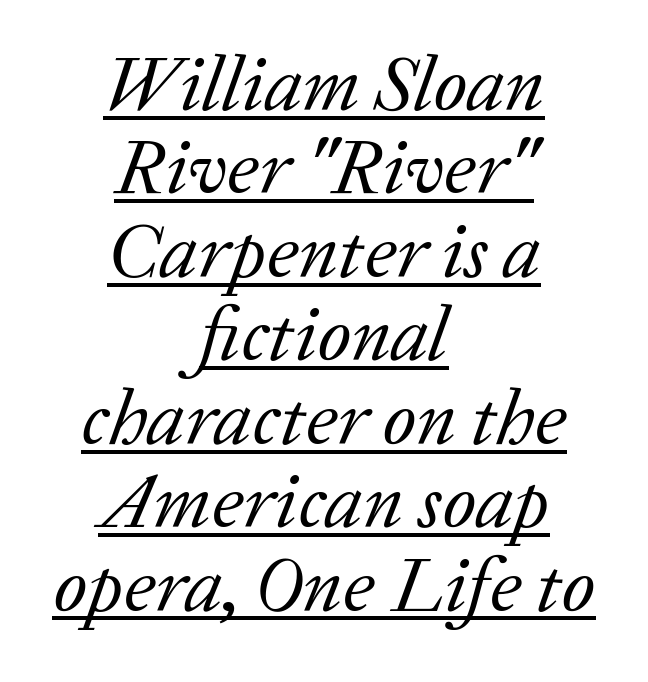
The image shows 78 px regular-weight serif type, italic (leaning right); set centered, tight line spacing (1.07x), normal letter spacing, underlined; low stroke contrast and a medium x-height.
